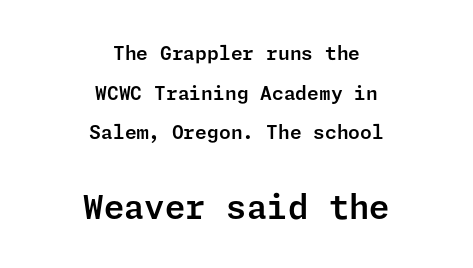
The image shows 33 px sans-serif type, upright; set centered, loose line spacing (2.08x), normal letter spacing, not underlined; the second (bottom) block is 1.74x larger; low stroke contrast and a medium x-height.
